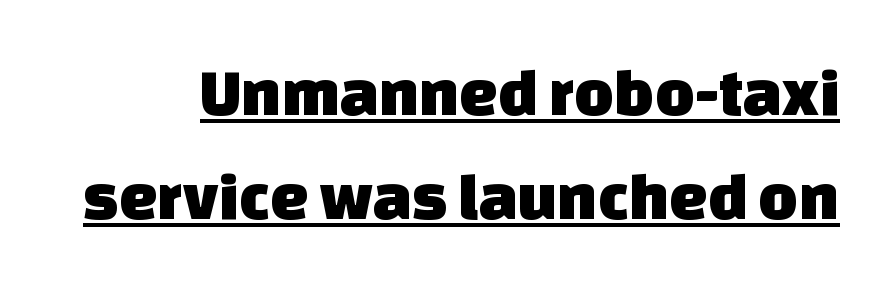
Q: Is the typeface a serif or a sans-serif typeface? A: Sans-serif.
Q: Is the text underlined? A: Yes.
Q: Is the spacing between letters normal or unusually wide? A: Normal.
Q: Is the spacing between lines tight, normal or loose? A: Normal.
Q: Width (condensed, normal, or wide)? A: Normal.
Q: Stroke contrast? A: Low.
Q: x-height? A: Large.
Q: Monospaced? A: No.
